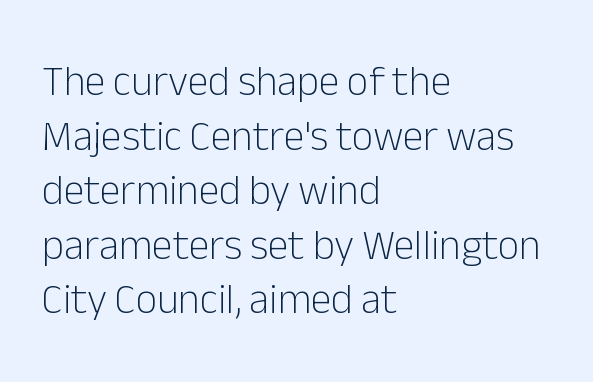
{"serif": "no", "italic": "no", "bold": "no", "weight": "light", "width": "normal", "stroke_contrast": "low", "x_height": "medium", "monospaced": "no", "underline": "no", "align": "left", "line_spacing": "normal", "line_spacing_ratio": 1.3, "letter_spacing": "normal", "letter_spacing_em": 0.0, "glyph_px": 42}
